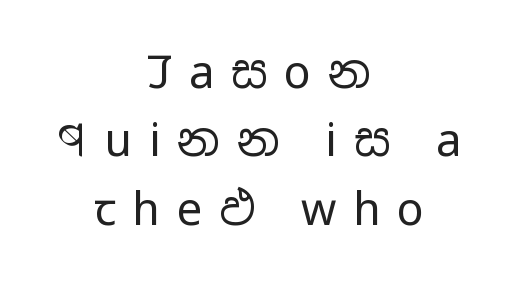
{"serif": "no", "italic": "no", "bold": "no", "weight": "regular", "width": "wide", "stroke_contrast": "low", "x_height": "medium", "monospaced": "no", "underline": "no", "align": "center", "line_spacing": "normal", "line_spacing_ratio": 1.52, "letter_spacing": "wide", "letter_spacing_em": 0.37, "glyph_px": 45}
